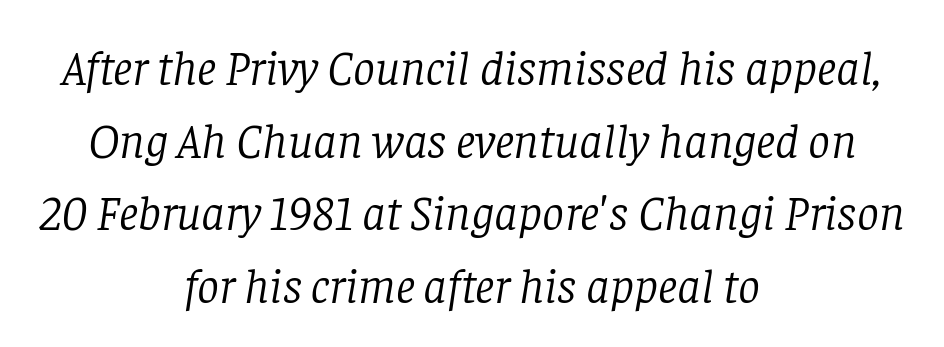
The horizontal fit of the characters is conventional and even. Do the characters align in a grid? No, the font is proportional. Underlining? Definitely not there. Stroke terminals: seriffed. Weight class: somewhere from thin through regular. Both edges are ragged and mirror each other, which tells us the setting is centered.
